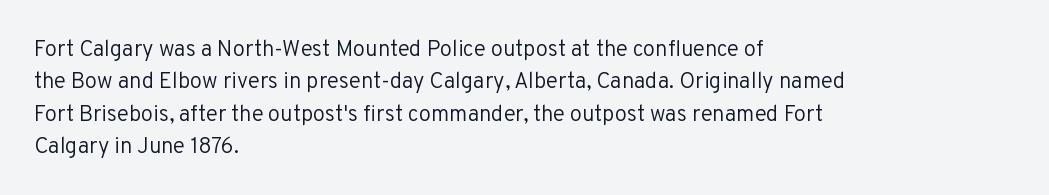
The image shows 22 px text type, upright; set left-aligned, normal line spacing (1.47x), normal letter spacing, not underlined.
